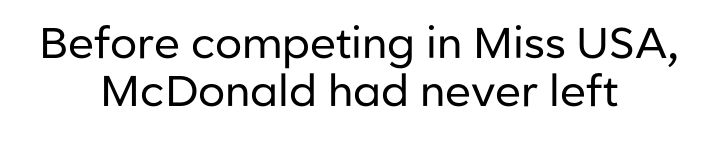
The image shows 43 px regular-weight sans-serif type, upright; set centered, tight line spacing (1.11x), normal letter spacing, not underlined; low stroke contrast and a medium x-height.
